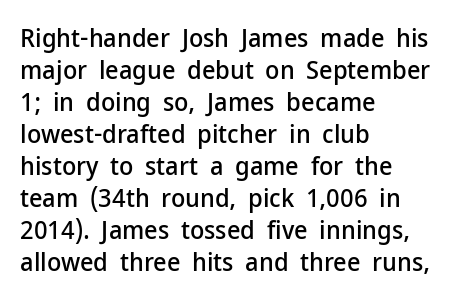
The image shows 26 px text type, upright; set left-aligned, line spacing 1.23x, normal letter spacing, not underlined.
